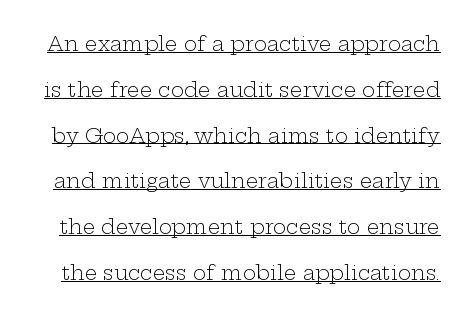
{"italic": "no", "bold": "no", "underline": "yes", "line_spacing": "loose", "line_spacing_ratio": 2.29, "letter_spacing": "normal", "letter_spacing_em": 0.0, "glyph_px": 20}
